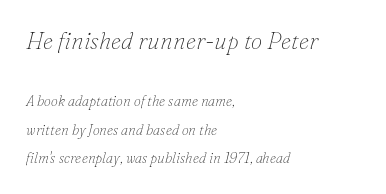
The image shows 23 px text type, italic (leaning right); set left-aligned, loose line spacing (2.06x), normal letter spacing, not underlined; the first (top) block is 1.64x larger.
